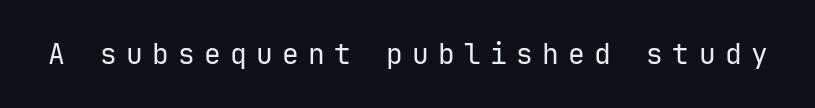
The image shows 28 px regular-weight sans-serif type, upright, monospaced; set unusually wide letter spacing (+0.33 em), not underlined; low stroke contrast and a medium x-height.
